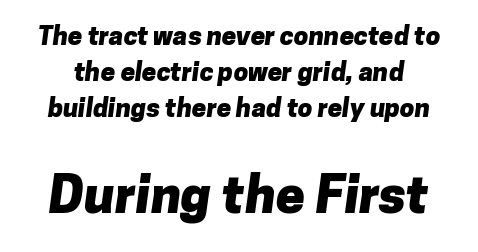
Bare-footed words on every line. No extra tracking has been applied to these lines. Is the lower block the larger one? Yes — the lower block carries the bigger type. Note the varied advance widths — an 'i' is clearly narrower than an 'm'. In terms of weight, the rendering is a true, heavy bold.
